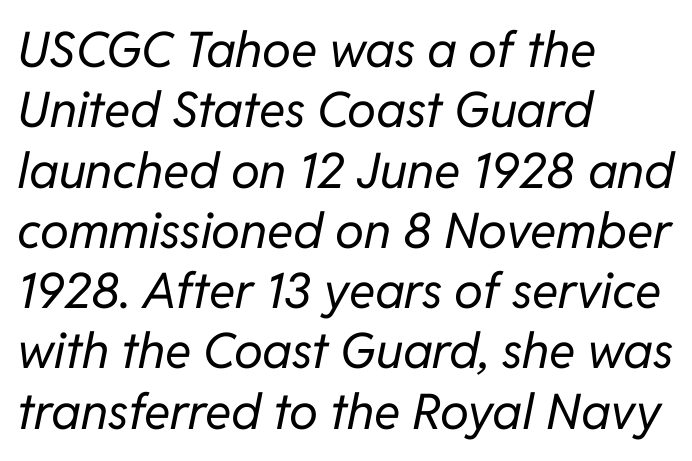
Does extra space separate the letters? No, they use regular spacing. Short and long lines alike share a common starting point at left. Vertical stems look standard width or narrower in stroke. Quick note: underline off. The passage shown is typed in a proportional face where columns would drift.
